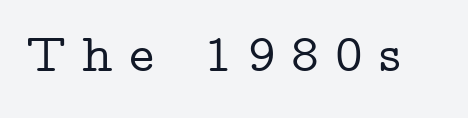
Q: Is the text italic (slanted)? A: No, it is upright.
Q: Is the typeface a serif or a sans-serif typeface? A: Serif.
Q: Is the text underlined? A: No.
Q: Is the spacing between letters normal or unusually wide? A: Unusually wide.
Q: Width (condensed, normal, or wide)? A: Wide.
Q: Stroke contrast? A: Low.
Q: x-height? A: Medium.
Q: Monospaced? A: No.
